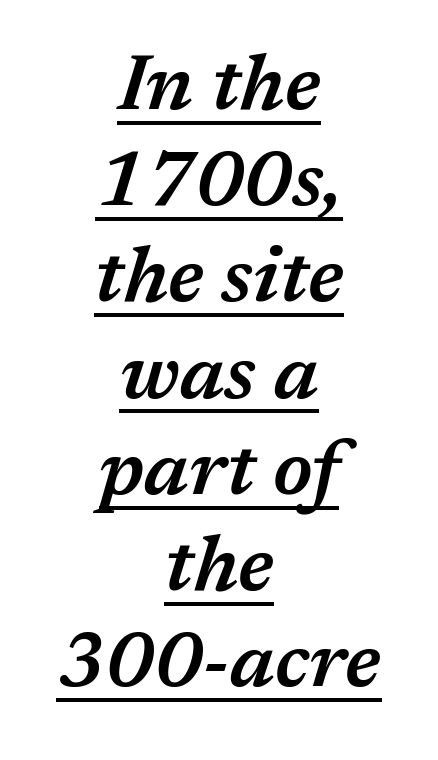
{"italic": "yes", "lean": "right", "slant_degrees": 17, "bold": "semi", "weight": "semibold", "width": "normal", "stroke_contrast": "medium", "x_height": "medium", "monospaced": "no", "underline": "yes", "align": "center", "line_spacing": "normal", "line_spacing_ratio": 1.25, "letter_spacing": "normal", "letter_spacing_em": 0.0, "glyph_px": 77}
